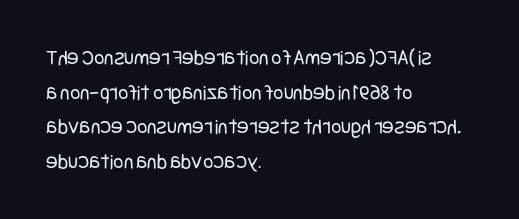
{"italic": "no", "bold": "no", "underline": "no", "align": "left", "line_spacing": "normal", "line_spacing_ratio": 1.57, "letter_spacing": "normal", "letter_spacing_em": 0.0, "glyph_px": 22}
